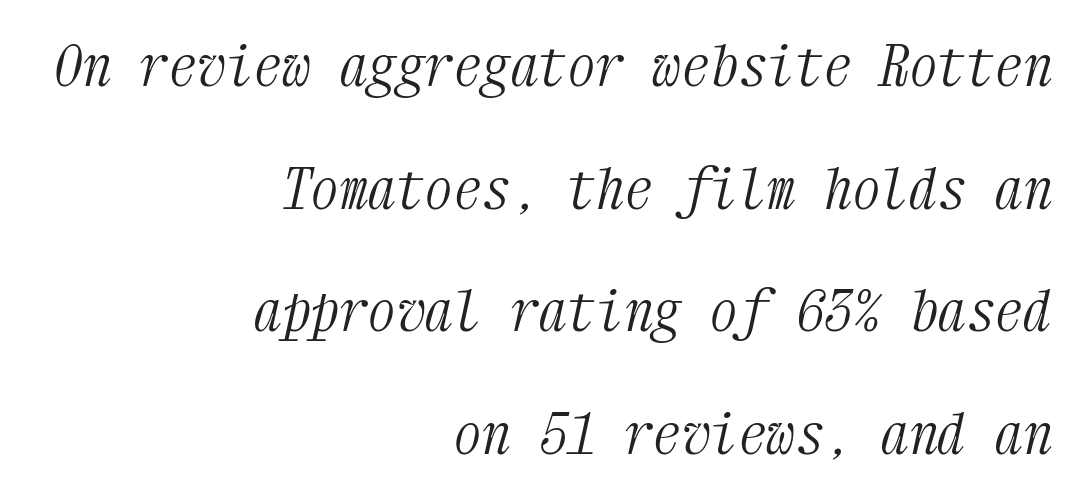
{"serif": "yes", "italic": "yes", "lean": "right", "slant_degrees": 12, "bold": "no", "weight": "light", "width": "condensed", "stroke_contrast": "medium", "x_height": "medium", "monospaced": "yes", "underline": "no", "align": "right", "line_spacing": "loose", "line_spacing_ratio": 2.15, "letter_spacing": "normal", "letter_spacing_em": 0.0, "glyph_px": 57}
